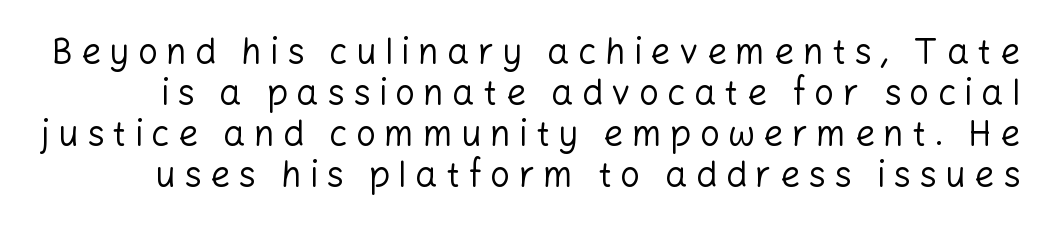
Check the space under the baseline: it is left empty. Here the glyphs are tracked loosely, breaking word shapes into spaced letters. Each letter keeps its own natural width here, so spacing adapts to shape. Weight class: somewhere from thin through regular. The letters carry no serifs — their stems end cleanly without finishing strokes. The letters stand straight up with perfectly vertical stems.
